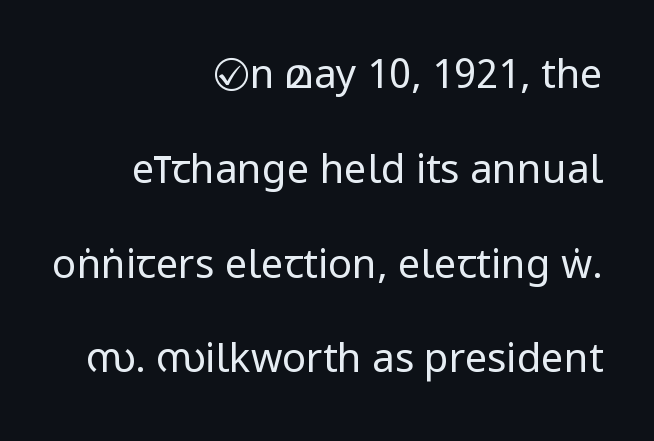
A roman cut, with each character standing at attention. Words float on clear page, feet unadorned. Each new line begins a long way beneath the previous one. The typeface has the unassuming heft of standard copy or less.
